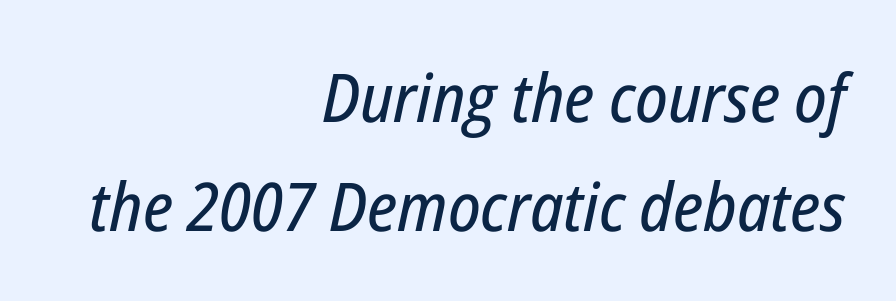
The image shows 67 px condensed type, italic (leaning right); set right-aligned, normal line spacing (1.62x), normal letter spacing, not underlined; low stroke contrast and a medium x-height.
